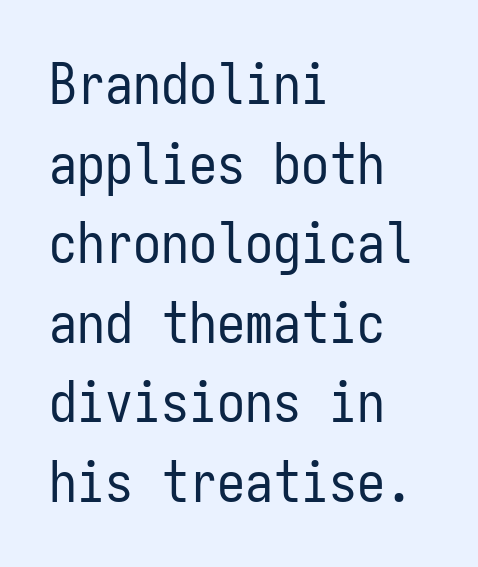
Standard letterfit; no display-style spreading of the glyphs. This sample uses a sans-serif face. The line-height multiplier appears to be the usual default. Here the designer chose a console-style face with uniform glyph widths. Letters have the restrained weight of plain body copy at most. Visually the block forms a straight wall on the left and a jagged coastline on the right.
